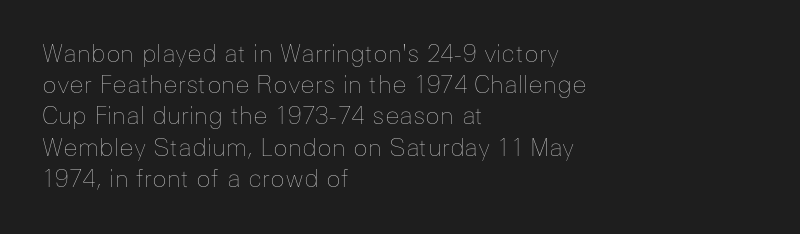
Q: Is the text bold? A: No.
Q: Is the text italic (slanted)? A: No, it is upright.
Q: Is the text underlined? A: No.
Q: How is the paragraph aligned? A: Left-aligned.
Q: Is the spacing between letters normal or unusually wide? A: Normal.
Q: Is the spacing between lines tight, normal or loose? A: Normal.
